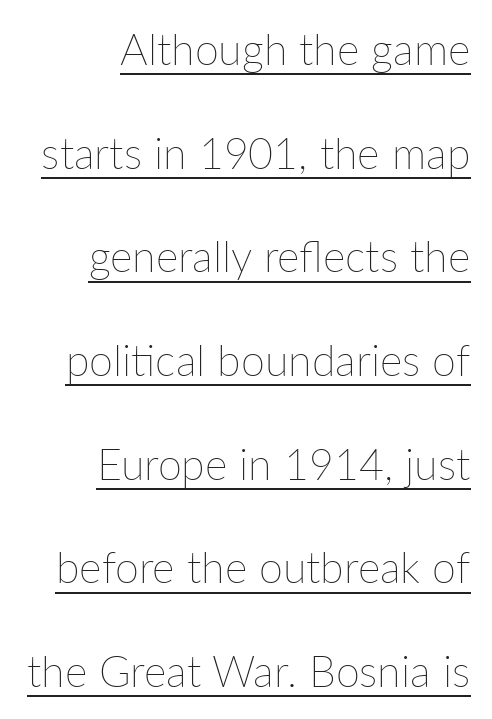
{"italic": "no", "bold": "no", "weight": "thin", "width": "normal", "stroke_contrast": "low", "x_height": "medium", "monospaced": "no", "underline": "yes", "align": "right", "line_spacing": "loose", "line_spacing_ratio": 2.41, "letter_spacing": "normal", "letter_spacing_em": 0.0, "glyph_px": 43}
